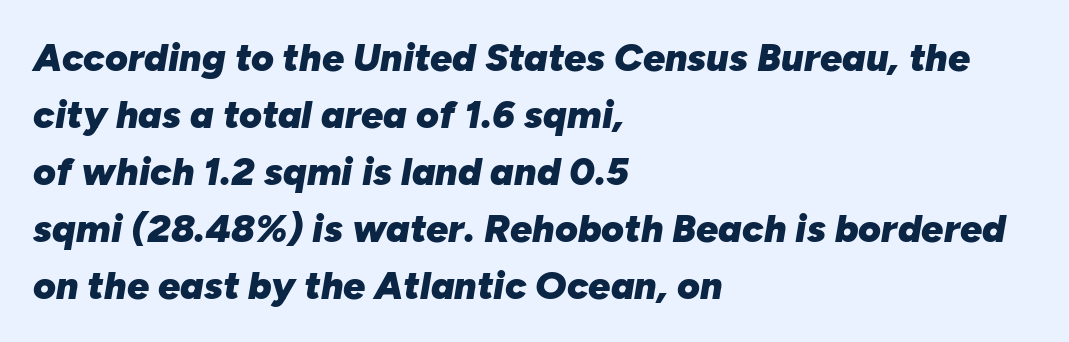
The image shows 39 px heavy type, italic (leaning right); set left-aligned, normal line spacing (1.46x), normal letter spacing, not underlined; low stroke contrast and a medium x-height.
